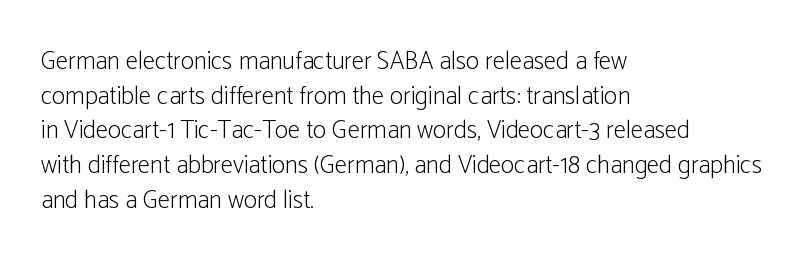
The image shows 25 px text type, upright; set left-aligned, normal line spacing (1.39x), normal letter spacing, not underlined.
